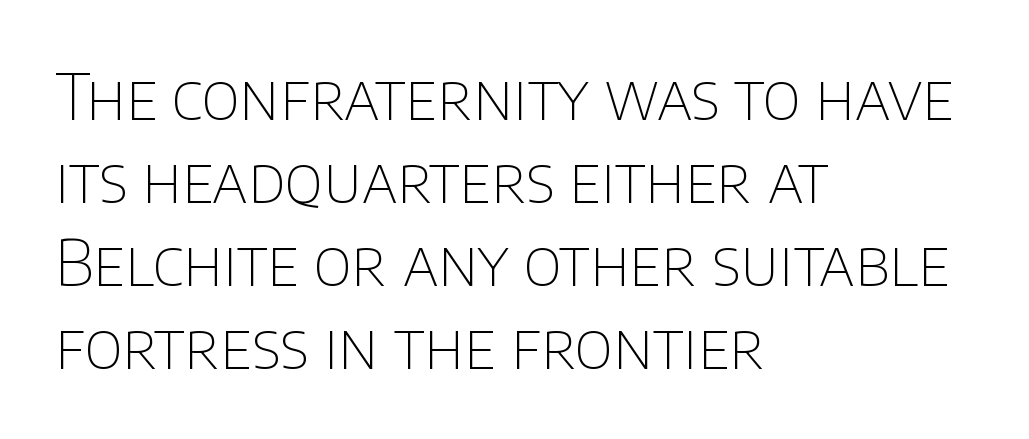
Q: Is the text bold? A: No.
Q: Is the text italic (slanted)? A: No, it is upright.
Q: Is the typeface a serif or a sans-serif typeface? A: Sans-serif.
Q: Is the text underlined? A: No.
Q: How is the paragraph aligned? A: Left-aligned.
Q: Is the spacing between letters normal or unusually wide? A: Normal.
Q: Is the spacing between lines tight, normal or loose? A: Normal.
Q: Width (condensed, normal, or wide)? A: Normal.
Q: Stroke contrast? A: Low.
Q: x-height? A: Large.
Q: Monospaced? A: No.
